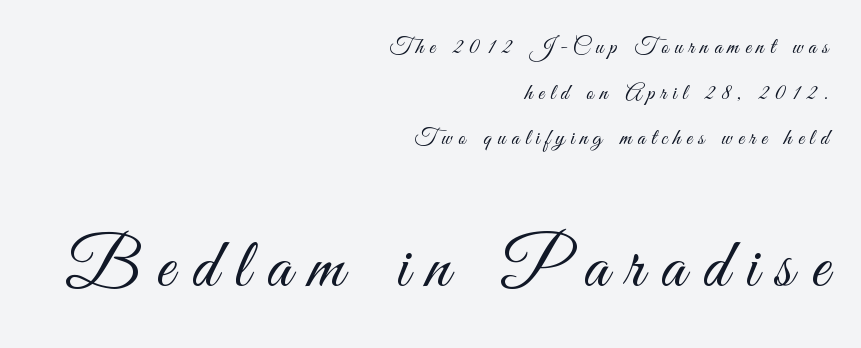
No word sits above an underline. These lines are rendered in a variable-pitch font. This sample uses expanded letter spacing, leaving extra air between glyphs. Nothing sits at the stroke ends, so this counts as sans-serif. Widely set lines give the paragraph a tall, airy silhouette.
